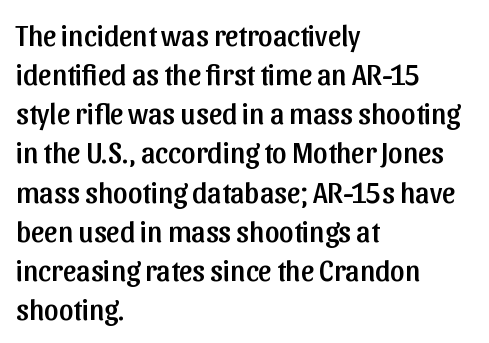
The image shows 29 px sans-serif type, upright; set left-aligned, normal line spacing (1.35x), normal letter spacing, not underlined; low stroke contrast and a medium x-height.
